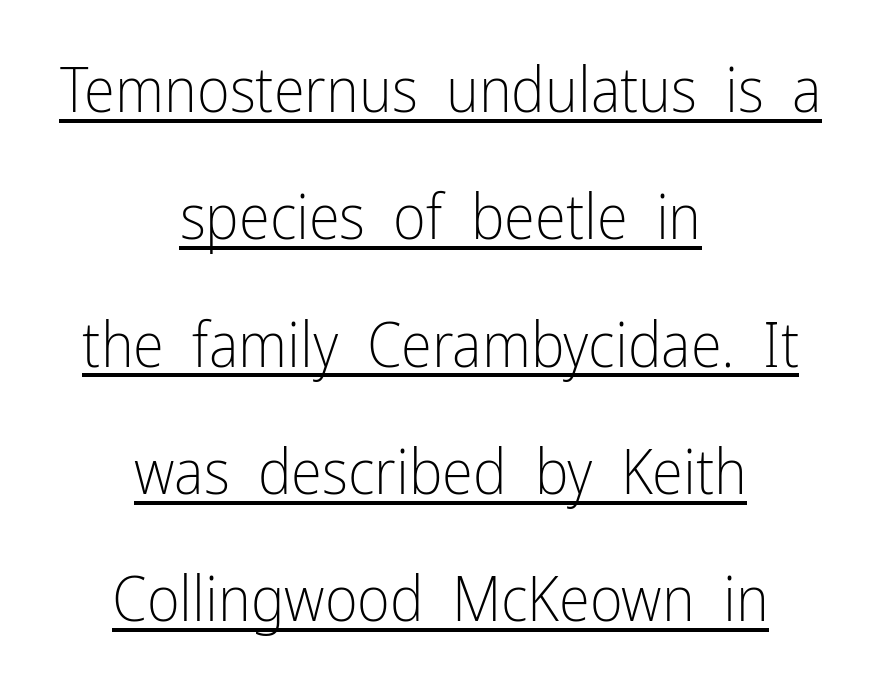
Q: Is the text bold? A: No.
Q: Is the text italic (slanted)? A: No, it is upright.
Q: Is the typeface a serif or a sans-serif typeface? A: Sans-serif.
Q: Is the text underlined? A: Yes.
Q: How is the paragraph aligned? A: Centered.
Q: Is the spacing between letters normal or unusually wide? A: Normal.
Q: Is the spacing between lines tight, normal or loose? A: Loose.
Q: Width (condensed, normal, or wide)? A: Condensed.
Q: Stroke contrast? A: Low.
Q: x-height? A: Medium.
Q: Monospaced? A: No.
